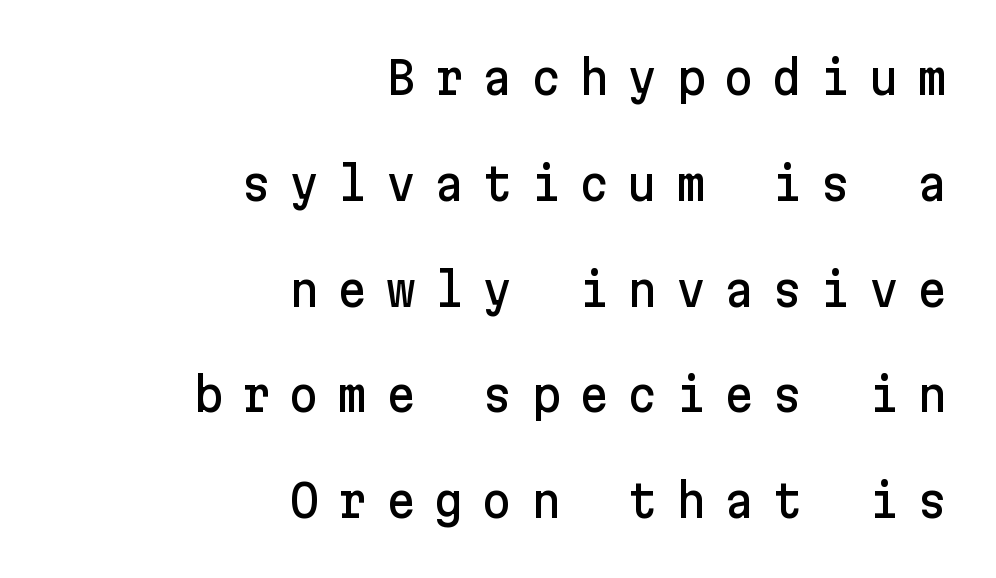
The image shows 46 px sans-serif type, upright; set right-aligned, loose line spacing (2.3x), unusually wide letter spacing (+0.4 em), not underlined; low stroke contrast and a medium x-height.
